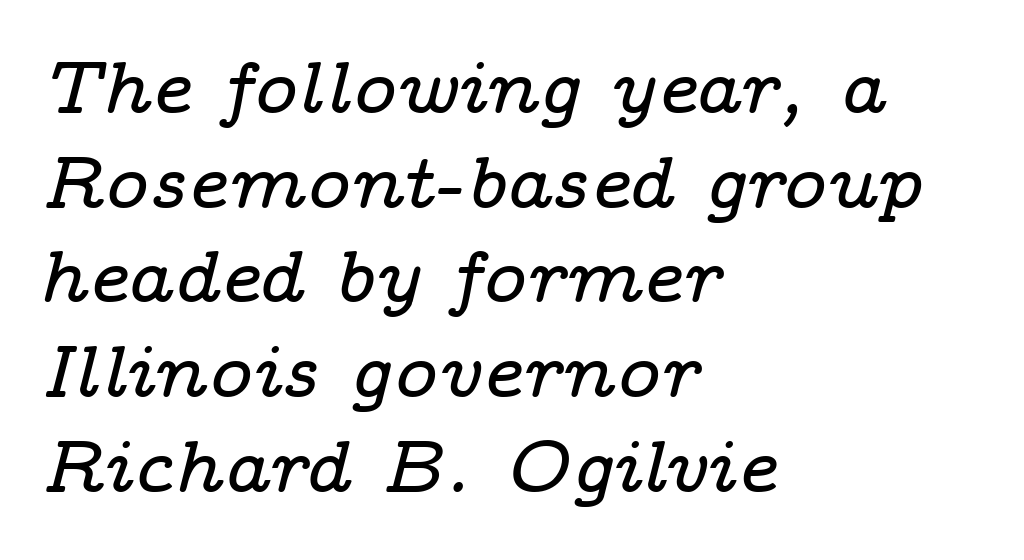
The image shows 74 px wide serif type, italic (leaning right); set left-aligned, normal line spacing (1.28x), normal letter spacing, not underlined; low stroke contrast and a medium x-height.
